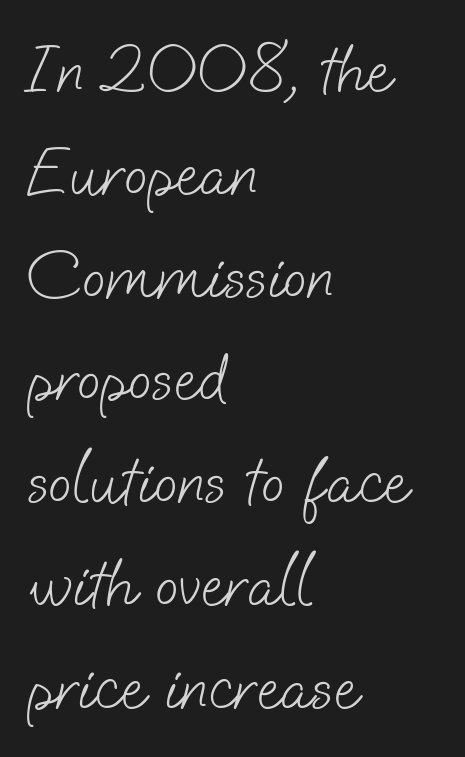
Q: Is the text bold? A: No.
Q: Is the typeface a serif or a sans-serif typeface? A: Sans-serif.
Q: Is the text underlined? A: No.
Q: How is the paragraph aligned? A: Left-aligned.
Q: Is the spacing between letters normal or unusually wide? A: Normal.
Q: Is the spacing between lines tight, normal or loose? A: Normal.
Q: Width (condensed, normal, or wide)? A: Normal.
Q: Stroke contrast? A: Low.
Q: x-height? A: Small.
Q: Monospaced? A: No.
